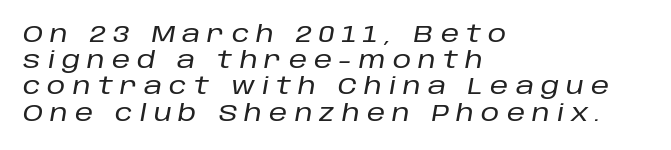
{"italic": "yes", "lean": "right", "slant_degrees": 10, "underline": "no", "align": "left", "line_spacing": "tight", "line_spacing_ratio": 1.14, "letter_spacing": "wide", "letter_spacing_em": 0.31, "glyph_px": 23}
